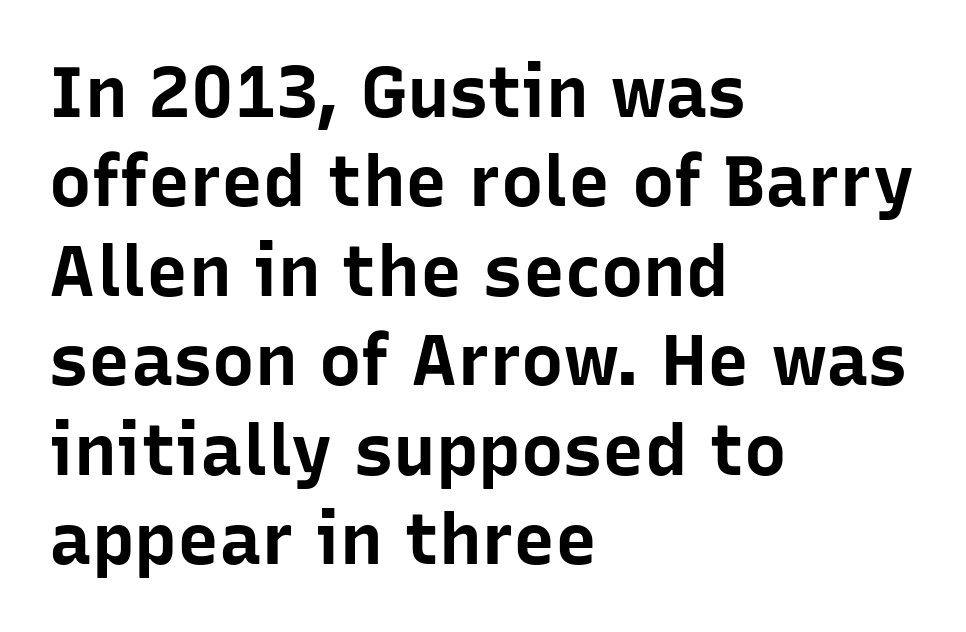
Q: Is the text bold? A: Yes.
Q: Is the text italic (slanted)? A: No, it is upright.
Q: Is the typeface a serif or a sans-serif typeface? A: Sans-serif.
Q: Is the text underlined? A: No.
Q: How is the paragraph aligned? A: Left-aligned.
Q: Is the spacing between letters normal or unusually wide? A: Normal.
Q: Is the spacing between lines tight, normal or loose? A: Normal.
Q: Width (condensed, normal, or wide)? A: Normal.
Q: Stroke contrast? A: Low.
Q: x-height? A: Medium.
Q: Monospaced? A: No.
